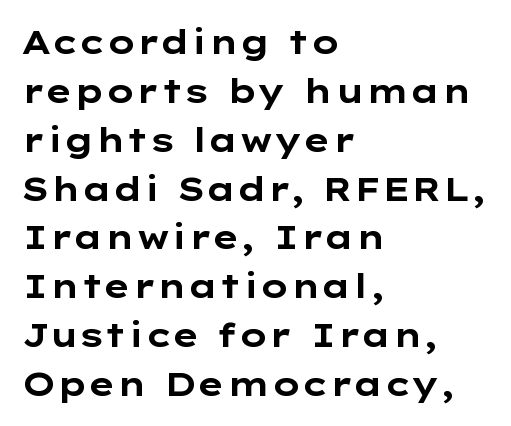
{"serif": "no", "italic": "no", "bold": "yes", "weight": "bold", "width": "wide", "stroke_contrast": "low", "x_height": "medium", "monospaced": "no", "underline": "no", "align": "left", "line_spacing": "normal", "line_spacing_ratio": 1.48, "letter_spacing": "normal", "letter_spacing_em": 0.0, "glyph_px": 33}
